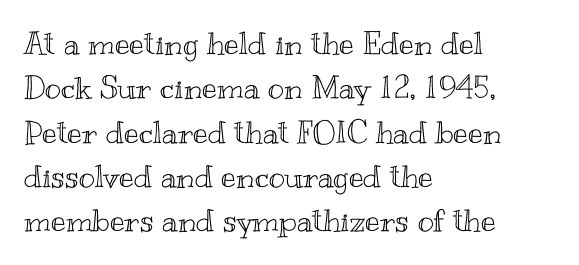
The image shows 31 px wide type, upright; set left-aligned, normal line spacing (1.43x), normal letter spacing, not underlined; a small x-height.
